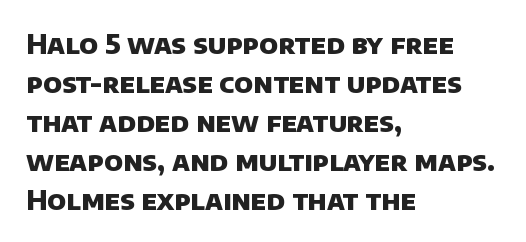
Check the space under the baseline: it is left empty. These lines sit exactly where default settings would place them. Its strokes are broad and dark, the hallmark of bold type. The compositor pushed each line to the left boundary.
